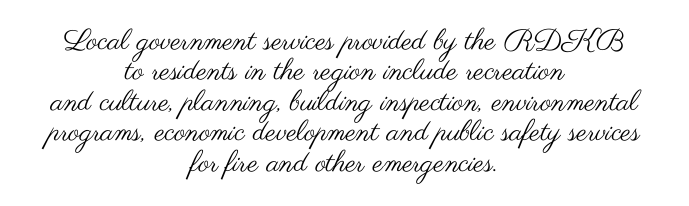
The letterforms sit shoulder to shoulder at normal distance. The characters are drawn with everyday or finer stroke widths. Proportional: the letters do not fall into vertical columns. Each line is balanced around a shared central axis.
